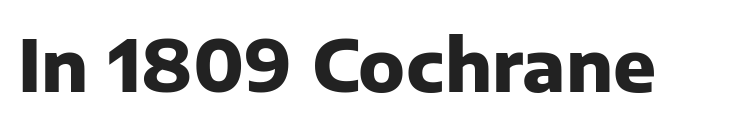
Q: Is the text bold? A: Yes.
Q: Is the text italic (slanted)? A: No, it is upright.
Q: Is the typeface a serif or a sans-serif typeface? A: Sans-serif.
Q: Is the text underlined? A: No.
Q: Is the spacing between letters normal or unusually wide? A: Normal.
Q: Width (condensed, normal, or wide)? A: Normal.
Q: Stroke contrast? A: Low.
Q: x-height? A: Medium.
Q: Monospaced? A: No.
